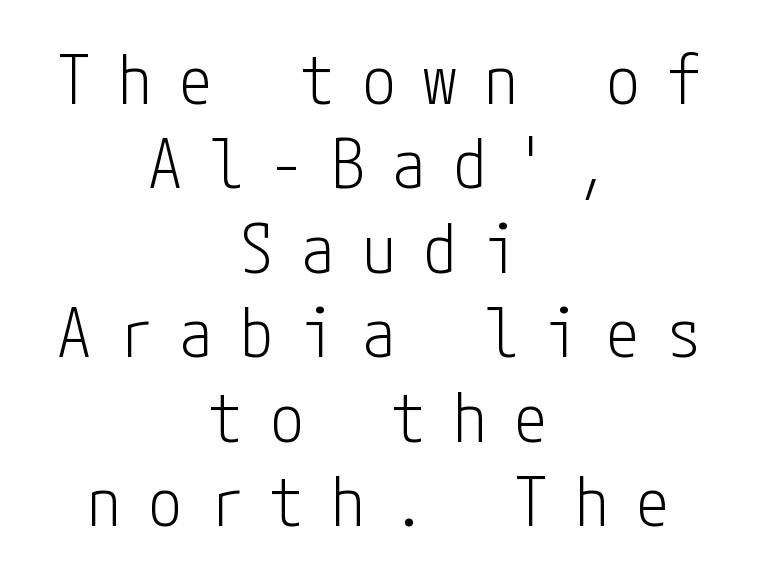
Q: Is the text bold? A: No.
Q: Is the text italic (slanted)? A: No, it is upright.
Q: Is the typeface a serif or a sans-serif typeface? A: Sans-serif.
Q: Is the text underlined? A: No.
Q: How is the paragraph aligned? A: Centered.
Q: Is the spacing between letters normal or unusually wide? A: Unusually wide.
Q: Is the spacing between lines tight, normal or loose? A: Normal.
Q: Width (condensed, normal, or wide)? A: Condensed.
Q: Stroke contrast? A: Low.
Q: x-height? A: Medium.
